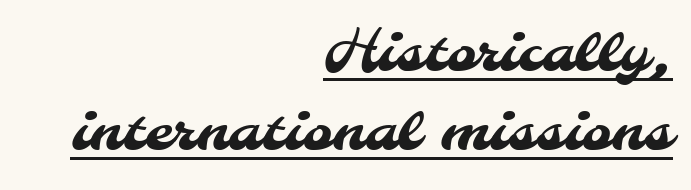
The image shows 57 px sans-serif type; set right-aligned, normal line spacing (1.39x), normal letter spacing, underlined; medium stroke contrast and a small x-height.
